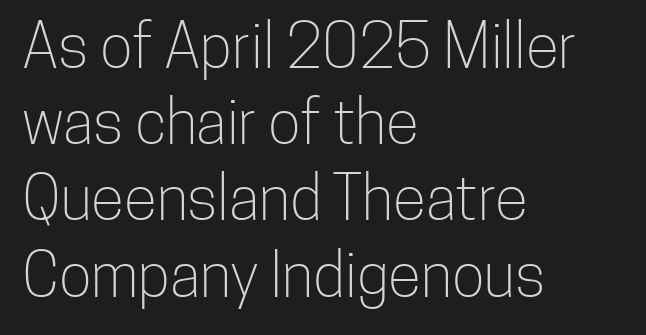
The image shows 61 px light, condensed sans-serif type, upright; set left-aligned, normal line spacing (1.25x), normal letter spacing, not underlined; low stroke contrast and a medium x-height.
